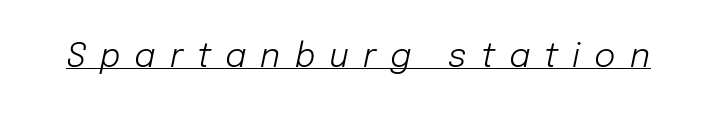
The image shows 33 px light type, italic (leaning right); set unusually wide letter spacing (+0.43 em), underlined; low stroke contrast and a medium x-height.
